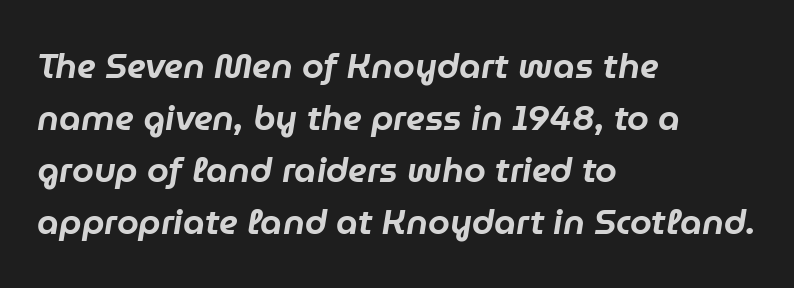
Q: Is the text italic (slanted)? A: Yes, it leans right by about 9 degrees.
Q: Is the text underlined? A: No.
Q: How is the paragraph aligned? A: Left-aligned.
Q: Is the spacing between letters normal or unusually wide? A: Normal.
Q: Is the spacing between lines tight, normal or loose? A: Normal.
Q: Width (condensed, normal, or wide)? A: Normal.
Q: Stroke contrast? A: Low.
Q: x-height? A: Medium.
Q: Monospaced? A: No.
